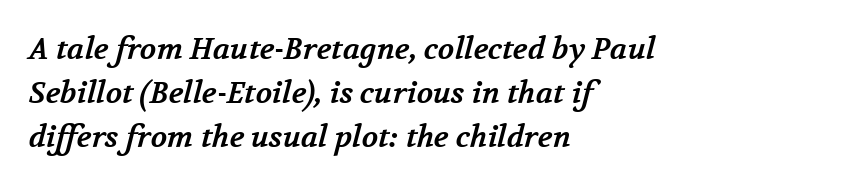
Q: Is the text bold? A: Yes.
Q: Is the typeface a serif or a sans-serif typeface? A: Serif.
Q: Is the text underlined? A: No.
Q: How is the paragraph aligned? A: Left-aligned.
Q: Is the spacing between letters normal or unusually wide? A: Normal.
Q: Is the spacing between lines tight, normal or loose? A: Normal.
Q: Width (condensed, normal, or wide)? A: Normal.
Q: Stroke contrast? A: Medium.
Q: x-height? A: Medium.
Q: Monospaced? A: No.
